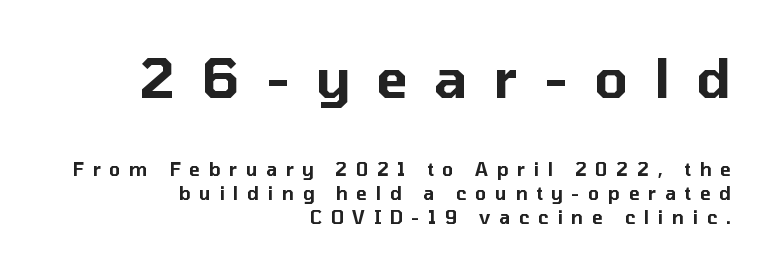
Q: Is the text italic (slanted)? A: No, it is upright.
Q: Is the typeface a serif or a sans-serif typeface? A: Sans-serif.
Q: Is the text underlined? A: No.
Q: How is the paragraph aligned? A: Right-aligned.
Q: Is the spacing between letters normal or unusually wide? A: Unusually wide.
Q: Is the spacing between lines tight, normal or loose? A: Normal.
Q: Which block of text is set in a larger size, the first (top) or the second (bottom)? A: The first (top) one.
Q: Width (condensed, normal, or wide)? A: Normal.
Q: Stroke contrast? A: Low.
Q: x-height? A: Medium.
Q: Monospaced? A: No.
